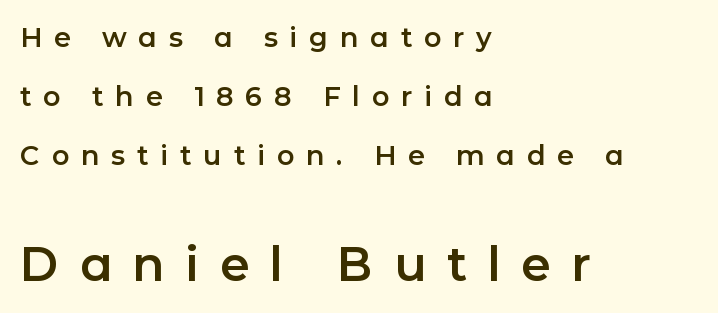
The image shows 47 px sans-serif type, upright; set left-aligned, loose line spacing (2.19x), unusually wide letter spacing (+0.44 em), not underlined; the second (bottom) block is 1.74x larger; low stroke contrast and a medium x-height.
